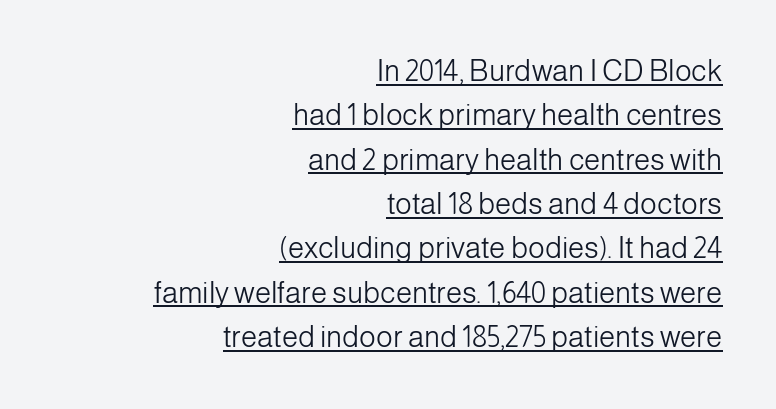
Q: Is the text bold? A: No.
Q: Is the text italic (slanted)? A: No, it is upright.
Q: Is the typeface a serif or a sans-serif typeface? A: Sans-serif.
Q: Is the text underlined? A: Yes.
Q: How is the paragraph aligned? A: Right-aligned.
Q: Is the spacing between letters normal or unusually wide? A: Normal.
Q: Is the spacing between lines tight, normal or loose? A: Normal.
Q: Width (condensed, normal, or wide)? A: Normal.
Q: Stroke contrast? A: Low.
Q: x-height? A: Medium.
Q: Monospaced? A: No.
